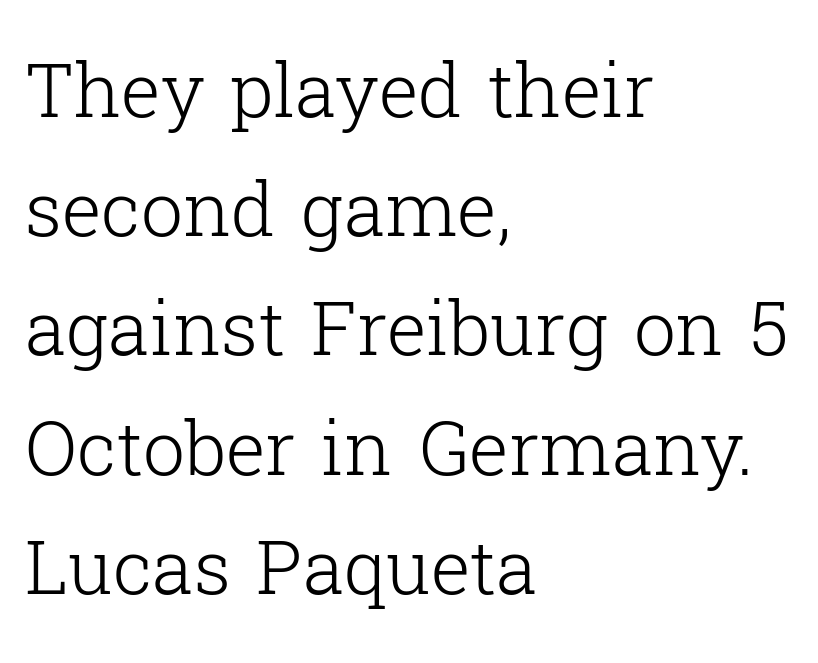
{"serif": "yes", "italic": "no", "bold": "no", "weight": "light", "width": "normal", "stroke_contrast": "low", "x_height": "medium", "monospaced": "no", "underline": "no", "align": "left", "line_spacing": "normal", "line_spacing_ratio": 1.59, "letter_spacing": "normal", "letter_spacing_em": 0.0, "glyph_px": 75}
